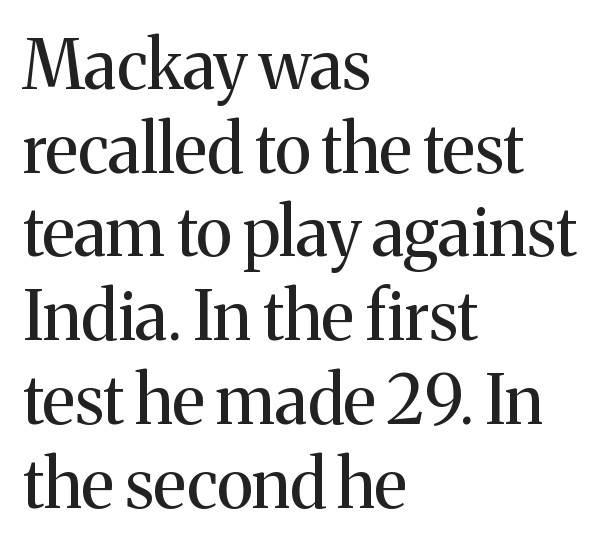
Italic: no, the glyphs are upright roman. There is no visible air inserted between adjacent glyphs. Line beginnings align vertically; line endings do not. Descender tails drop into unmarked territory. Horizontal bands of white between lines are of average thickness.
